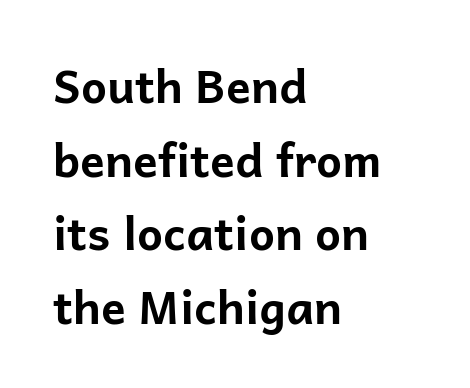
Letters rest on an invisible, unmarked baseline. Bold? Absolutely — the strokes are thick and heavy. Nothing unusual about the tracking: characters are spaced as the font intends. You can tell it's not italic because the verticals are truly vertical. What's the leading like? Ordinary, nothing unusual. These lines stack with their left ends in a neat column.
